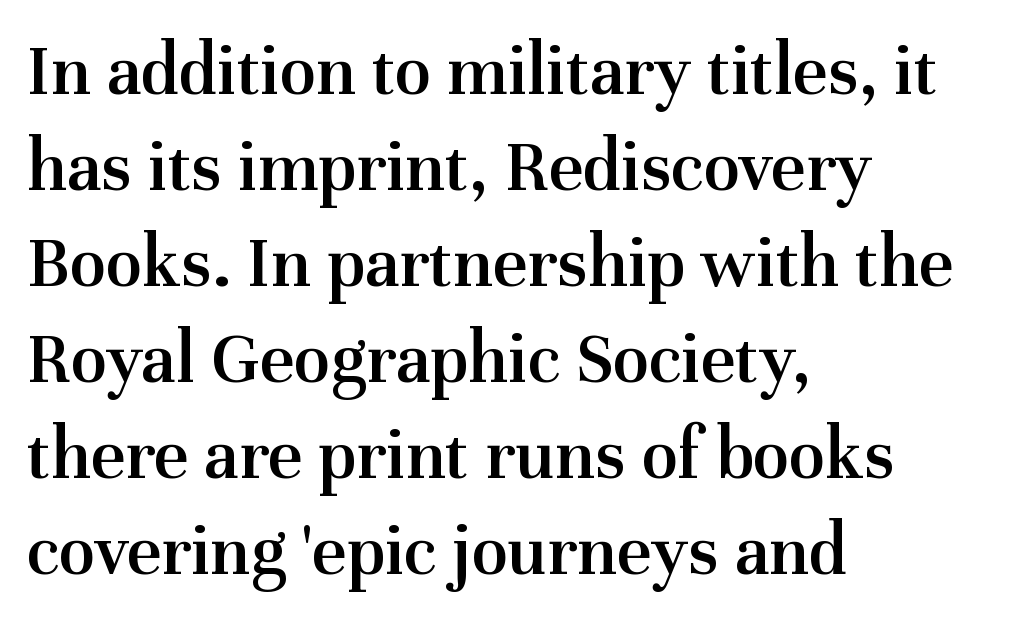
Vertical spacing — default. The lines in this sample share a left origin and differ only in where they stop. Italic? Not at all — the glyphs are vertical. The face used here is proportionally spaced, like ordinary book or web type.
